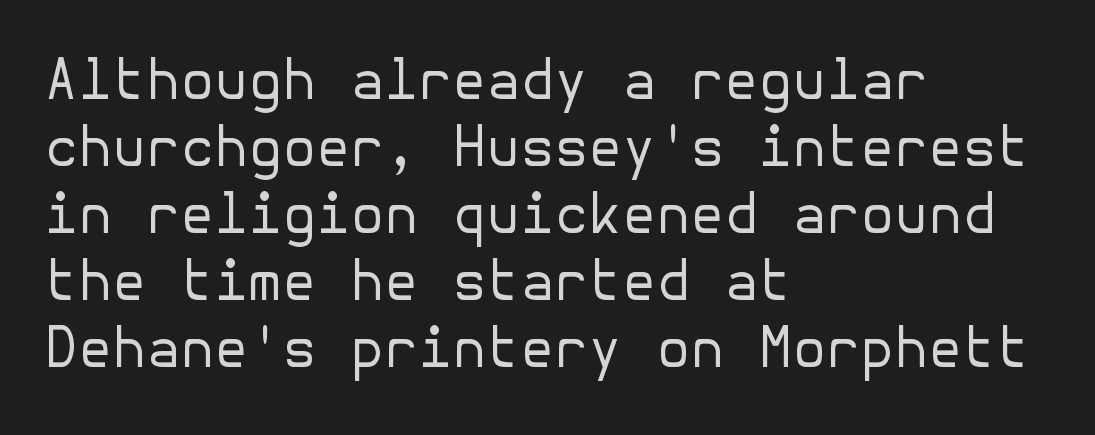
Q: Is the text bold? A: No.
Q: Is the text italic (slanted)? A: No, it is upright.
Q: Is the typeface a serif or a sans-serif typeface? A: Sans-serif.
Q: Is the text underlined? A: No.
Q: How is the paragraph aligned? A: Left-aligned.
Q: Is the spacing between letters normal or unusually wide? A: Normal.
Q: Width (condensed, normal, or wide)? A: Normal.
Q: Stroke contrast? A: Low.
Q: x-height? A: Medium.
